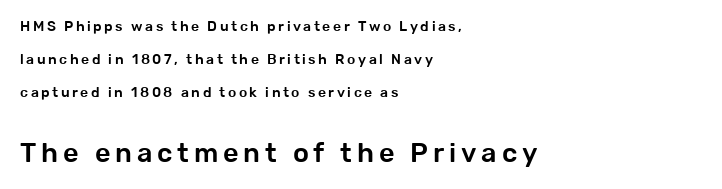
Q: Is the text italic (slanted)? A: No, it is upright.
Q: Is the text underlined? A: No.
Q: How is the paragraph aligned? A: Left-aligned.
Q: Is the spacing between lines tight, normal or loose? A: Loose.
Q: Which block of text is set in a larger size, the first (top) or the second (bottom)? A: The second (bottom) one.
